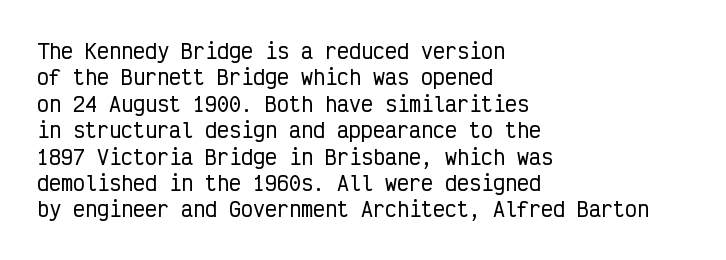
Default kerning and tracking; the words read as compact shapes. Evenly set lines give the paragraph a standard silhouette. In CSS terms this would be text-align: left. A bare baseline throughout the passage. Every character sits straight up, as roman type does.
